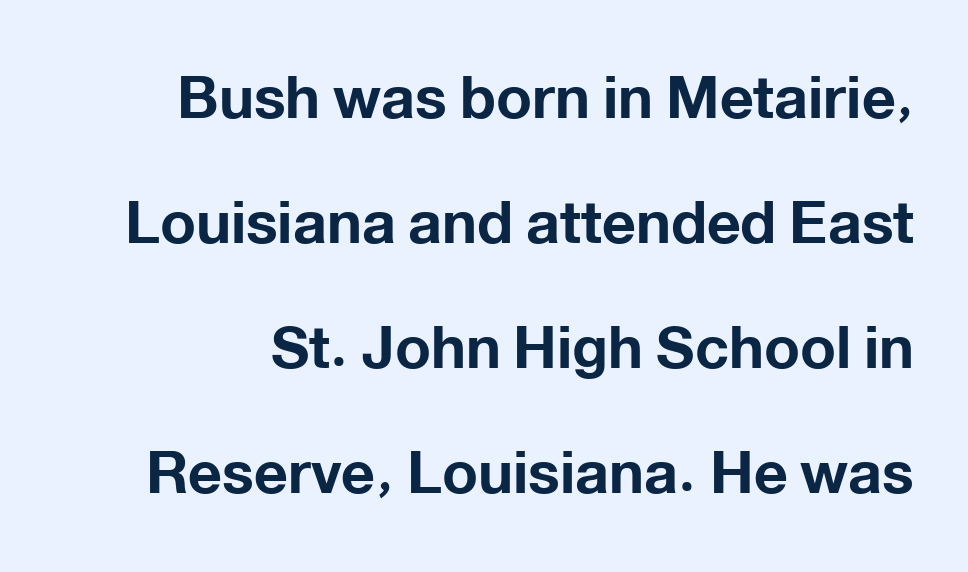
The image shows 59 px bold sans-serif type, upright; set loose line spacing (2.12x), normal letter spacing, not underlined; low stroke contrast and a medium x-height.
